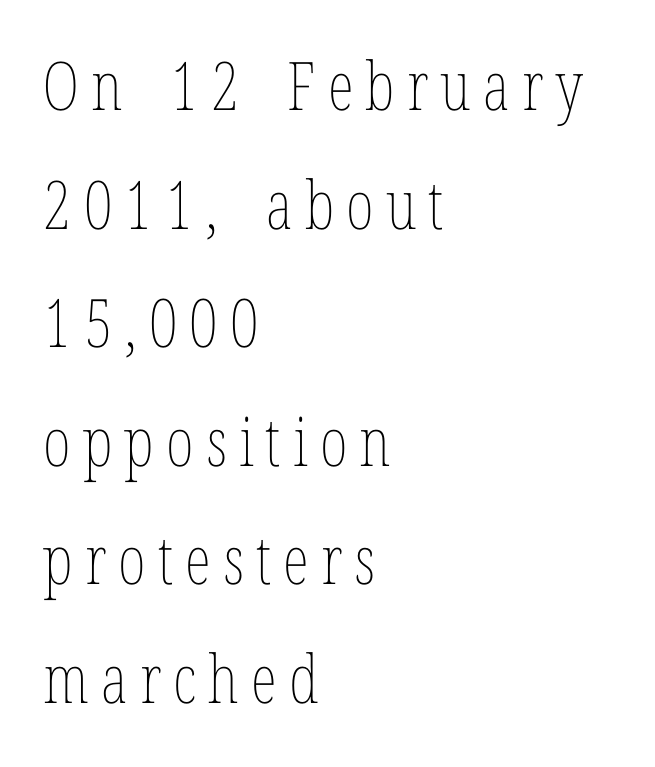
The image shows 67 px thin, condensed type, upright; set left-aligned, line spacing 1.77x, not underlined; low stroke contrast and a medium x-height.
